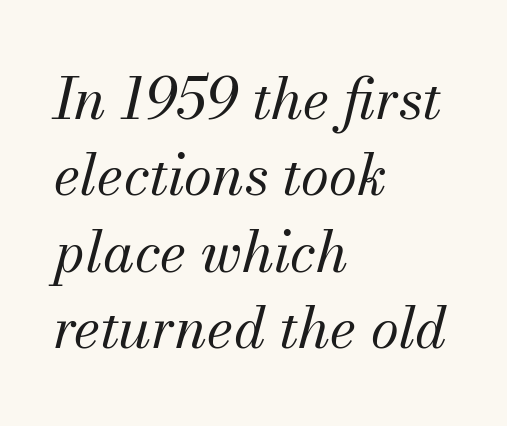
{"serif": "yes", "italic": "yes", "lean": "right", "slant_degrees": 13, "bold": "no", "weight": "regular", "width": "normal", "stroke_contrast": "medium", "x_height": "small", "monospaced": "no", "underline": "no", "align": "left", "line_spacing": "normal", "line_spacing_ratio": 1.34, "letter_spacing": "normal", "letter_spacing_em": 0.0, "glyph_px": 57}
